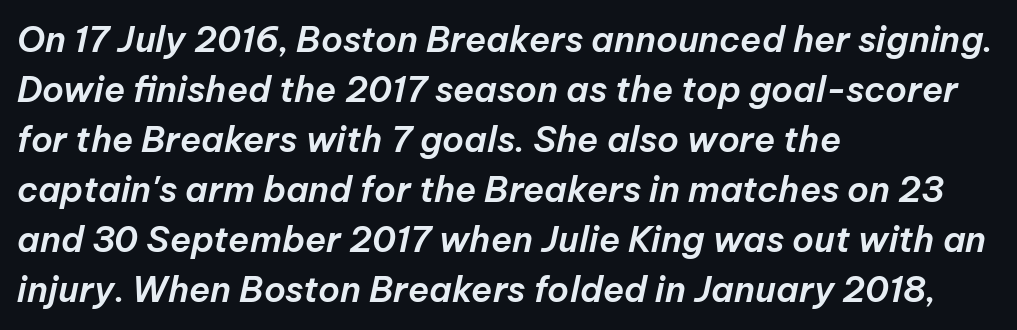
{"italic": "yes", "lean": "right", "slant_degrees": 12, "width": "normal", "stroke_contrast": "low", "x_height": "medium", "monospaced": "no", "underline": "no", "align": "left", "line_spacing": "normal", "line_spacing_ratio": 1.43, "letter_spacing": "normal", "letter_spacing_em": 0.0, "glyph_px": 35}
